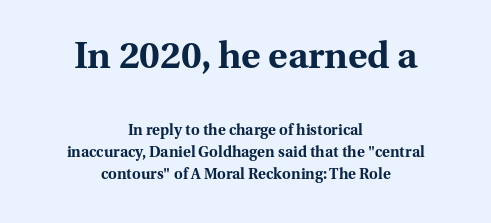
The image shows 37 px bold serif type, upright; set centered, normal line spacing (1.45x), normal letter spacing, not underlined; the first (top) block is 2.47x larger; medium stroke contrast and a medium x-height.
